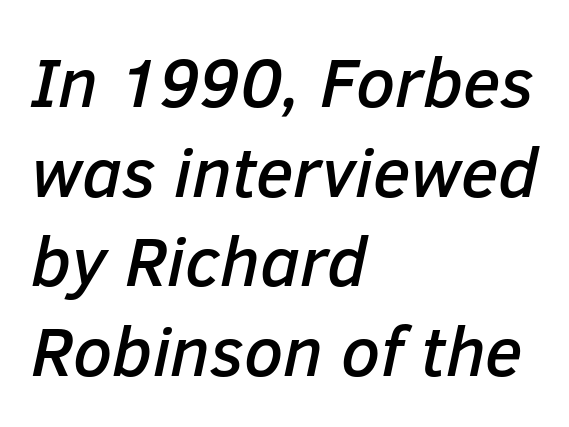
The image shows 70 px text type, italic (leaning right); set left-aligned, normal line spacing (1.28x), normal letter spacing, not underlined; low stroke contrast and a medium x-height.
